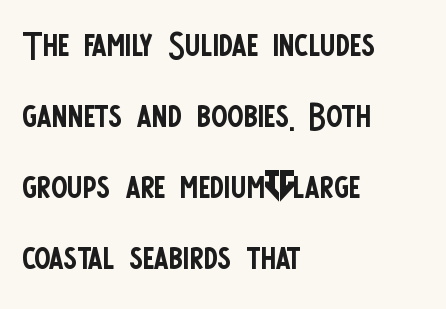
Q: Is the text bold? A: No.
Q: Is the text italic (slanted)? A: No, it is upright.
Q: Is the typeface a serif or a sans-serif typeface? A: Sans-serif.
Q: Is the text underlined? A: No.
Q: How is the paragraph aligned? A: Left-aligned.
Q: Is the spacing between letters normal or unusually wide? A: Normal.
Q: Is the spacing between lines tight, normal or loose? A: Normal.
Q: Width (condensed, normal, or wide)? A: Condensed.
Q: Stroke contrast? A: Low.
Q: x-height? A: Large.
Q: Monospaced? A: No.
